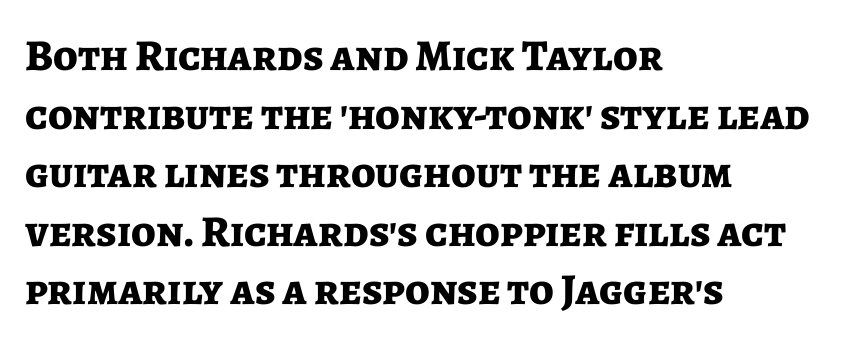
{"serif": "no", "italic": "no", "bold": "yes", "weight": "bold", "width": "normal", "stroke_contrast": "low", "x_height": "medium", "monospaced": "no", "underline": "no", "align": "left", "line_spacing": "normal", "line_spacing_ratio": 1.33, "letter_spacing": "normal", "letter_spacing_em": 0.0, "glyph_px": 44}
